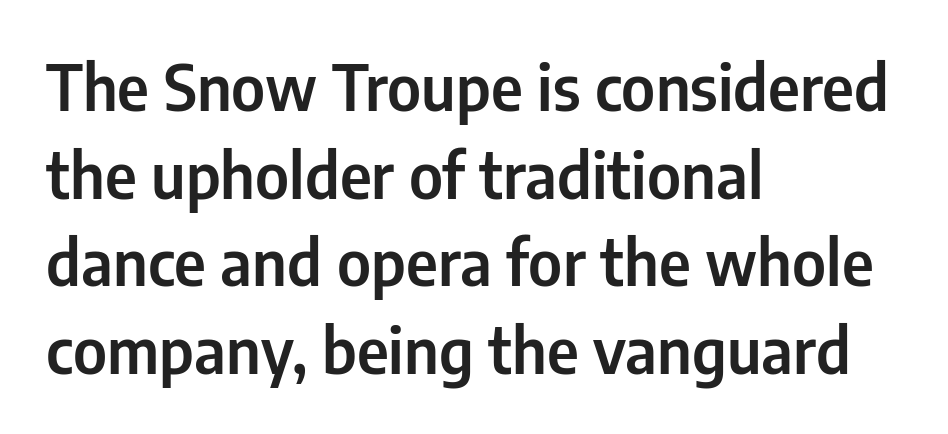
{"serif": "no", "italic": "no", "width": "condensed", "stroke_contrast": "low", "x_height": "medium", "monospaced": "no", "underline": "no", "align": "left", "line_spacing": "normal", "line_spacing_ratio": 1.39, "letter_spacing": "normal", "letter_spacing_em": 0.0, "glyph_px": 63}
